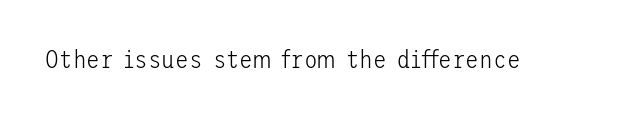
{"italic": "no", "bold": "no", "underline": "no", "letter_spacing": "normal", "letter_spacing_em": 0.0, "glyph_px": 25}
